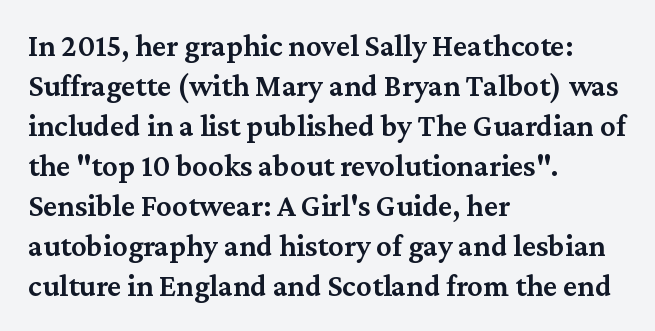
The image shows 31 px semibold serif type, upright; set left-aligned, normal line spacing (1.29x), normal letter spacing, not underlined; medium stroke contrast and a medium x-height.
